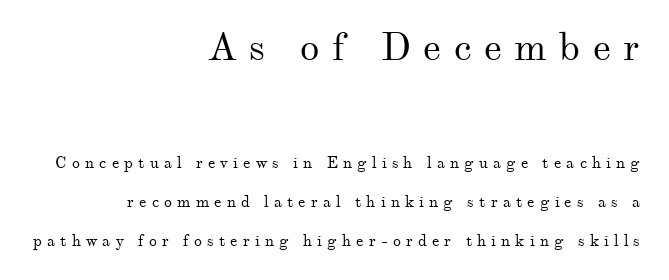
The image shows 39 px regular-weight serif type, upright; set right-aligned, loose line spacing (2.44x), unusually wide letter spacing (+0.32 em), not underlined; the first (top) block is 2.44x larger; medium stroke contrast and a small x-height.
